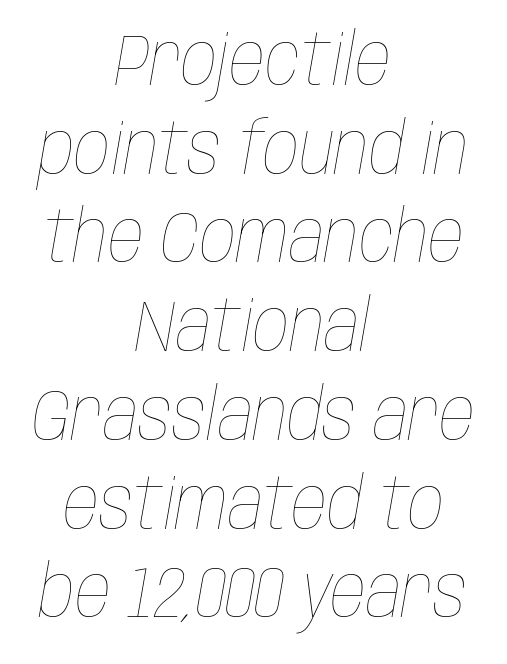
No chunkiness to these letters — they're not bold. Italic: yes, the glyphs are oblique. Reading down the column, the eye jumps a familiar distance to each next line. Letter spacing: default. Bare-footed words on every line.
